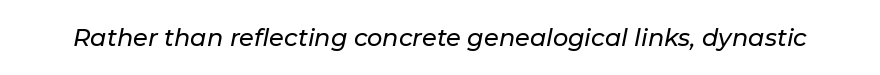
Q: Is the text italic (slanted)? A: Yes, it leans right by about 11 degrees.
Q: Is the text underlined? A: No.
Q: Is the spacing between letters normal or unusually wide? A: Normal.
